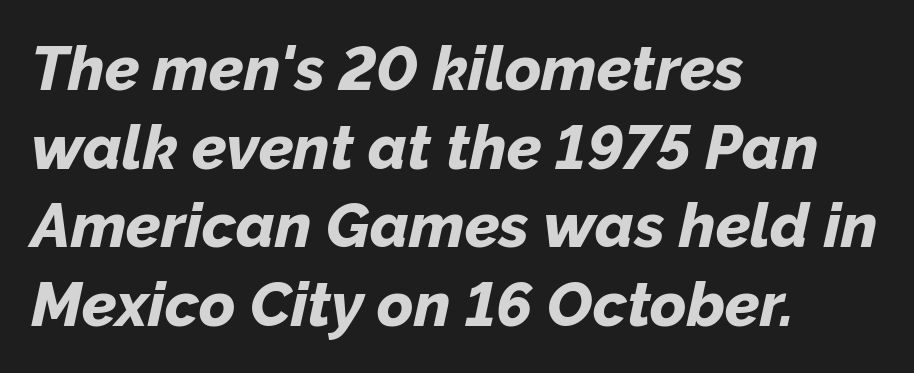
{"italic": "yes", "lean": "right", "slant_degrees": 12, "bold": "yes", "weight": "bold", "width": "normal", "stroke_contrast": "low", "x_height": "medium", "monospaced": "no", "underline": "no", "align": "left", "line_spacing": "normal", "line_spacing_ratio": 1.27, "letter_spacing": "normal", "letter_spacing_em": 0.0, "glyph_px": 62}
